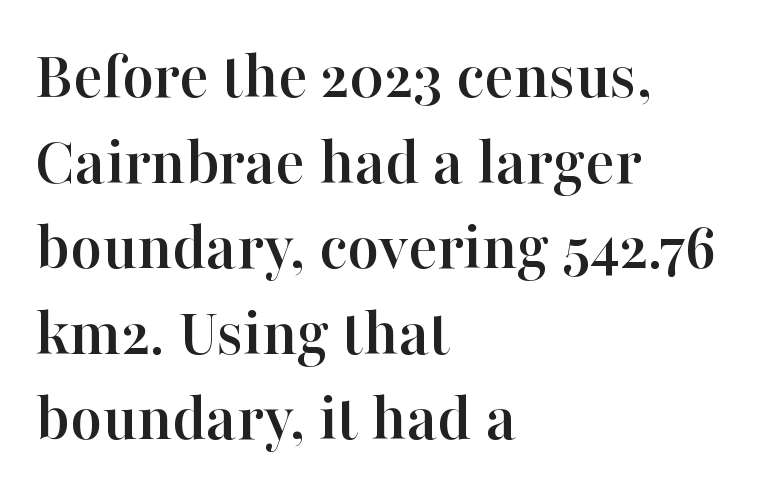
{"serif": "yes", "italic": "no", "width": "normal", "stroke_contrast": "high", "x_height": "medium", "monospaced": "no", "underline": "no", "align": "left", "line_spacing_ratio": 1.24, "letter_spacing": "normal", "letter_spacing_em": 0.0, "glyph_px": 69}
